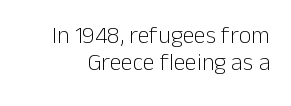
{"italic": "no", "bold": "no", "underline": "no", "line_spacing": "tight", "line_spacing_ratio": 1.12, "letter_spacing": "normal", "letter_spacing_em": 0.0, "glyph_px": 24}
